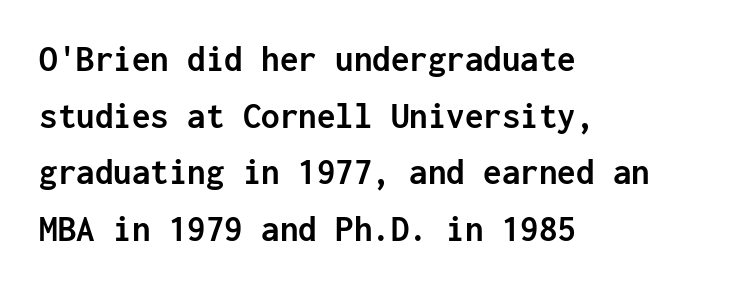
Q: Is the text bold? A: Yes.
Q: Is the text italic (slanted)? A: No, it is upright.
Q: Is the typeface a serif or a sans-serif typeface? A: Sans-serif.
Q: Is the text underlined? A: No.
Q: How is the paragraph aligned? A: Left-aligned.
Q: Is the spacing between letters normal or unusually wide? A: Normal.
Q: Is the spacing between lines tight, normal or loose? A: Normal.
Q: Width (condensed, normal, or wide)? A: Normal.
Q: Stroke contrast? A: Low.
Q: x-height? A: Medium.
Q: Monospaced? A: Yes.
